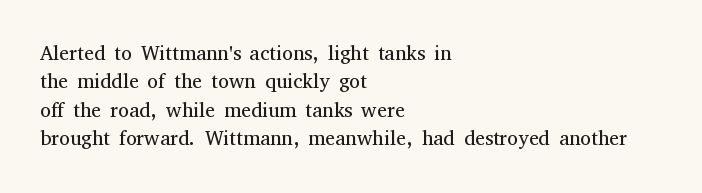
Q: Is the text bold? A: No.
Q: Is the text italic (slanted)? A: No, it is upright.
Q: Is the text underlined? A: No.
Q: How is the paragraph aligned? A: Left-aligned.
Q: Is the spacing between letters normal or unusually wide? A: Normal.
Q: Is the spacing between lines tight, normal or loose? A: Normal.
